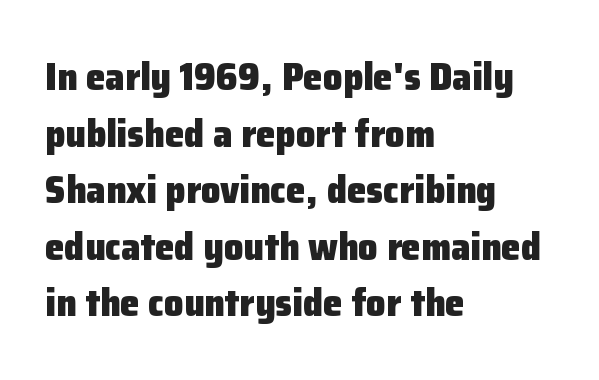
The rendering uses a moderate line-height, typical for paragraphs. Does the weight exceed regular? Yes, all the way to bold. You could call the tracking neutral — neither tight nor loose. Decoration check: the copy has no underline. If you drew a ruler down the left edge, every line would touch it.
